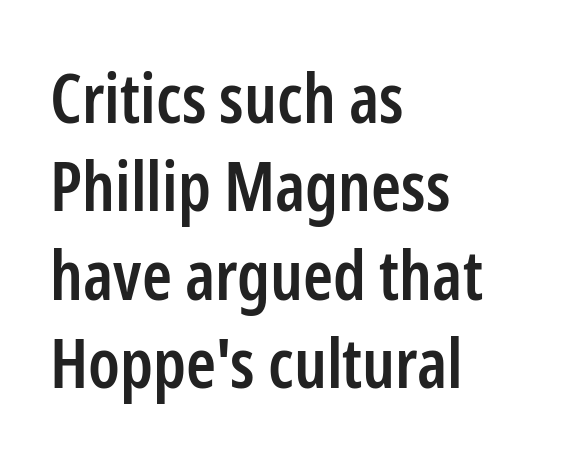
Q: Is the text bold? A: Semi-bold.
Q: Is the text italic (slanted)? A: No, it is upright.
Q: Is the typeface a serif or a sans-serif typeface? A: Sans-serif.
Q: Is the text underlined? A: No.
Q: How is the paragraph aligned? A: Left-aligned.
Q: Is the spacing between letters normal or unusually wide? A: Normal.
Q: Is the spacing between lines tight, normal or loose? A: Normal.
Q: Width (condensed, normal, or wide)? A: Condensed.
Q: Stroke contrast? A: Low.
Q: x-height? A: Medium.
Q: Monospaced? A: No.
